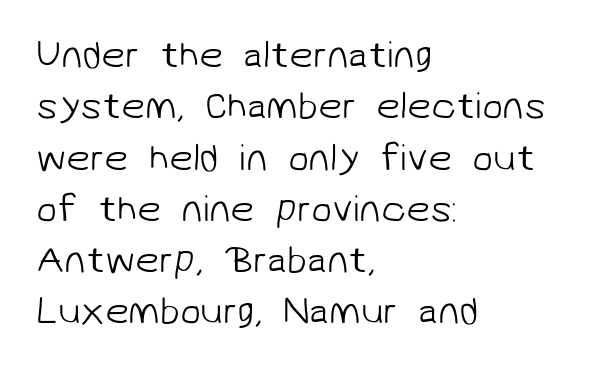
The image shows 38 px light sans-serif type; set left-aligned, normal line spacing (1.35x), normal letter spacing, not underlined; low stroke contrast and a medium x-height.
